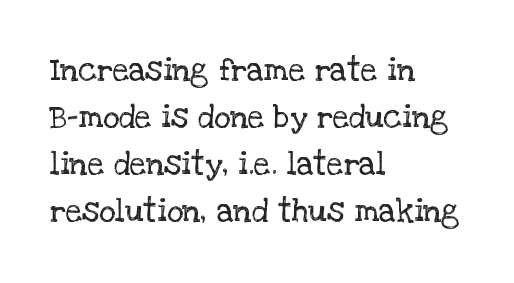
{"serif": "yes", "italic": "no", "bold": "no", "weight": "regular", "width": "normal", "stroke_contrast": "low", "x_height": "large", "monospaced": "no", "underline": "no", "align": "left", "line_spacing": "normal", "line_spacing_ratio": 1.47, "letter_spacing": "normal", "letter_spacing_em": 0.0, "glyph_px": 32}
